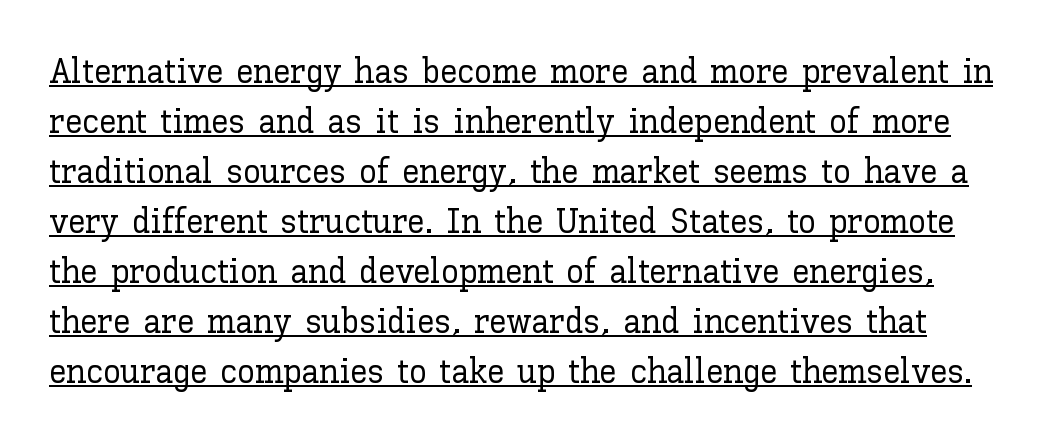
The axis of the letterforms is exactly vertical. Between one letter and the next there's only the usual sliver of space. A continuous stroke trails under the words, as in a hyperlink. Do the characters align in a grid? No, the font is proportional.
